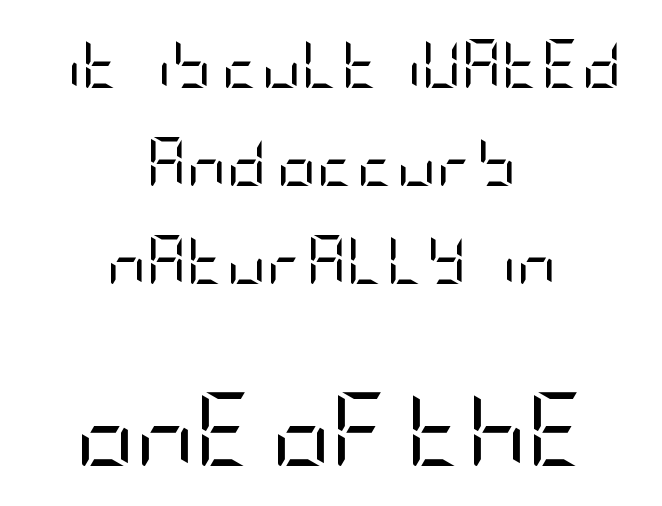
{"serif": "no", "italic": "no", "bold": "no", "weight": "regular", "width": "condensed", "stroke_contrast": "low", "x_height": "large", "underline": "no", "align": "center", "line_spacing": "loose", "line_spacing_ratio": 2.0, "letter_spacing": "normal", "letter_spacing_em": 0.0, "larger_block": "second", "size_ratio": 1.51, "glyph_px": 74}
